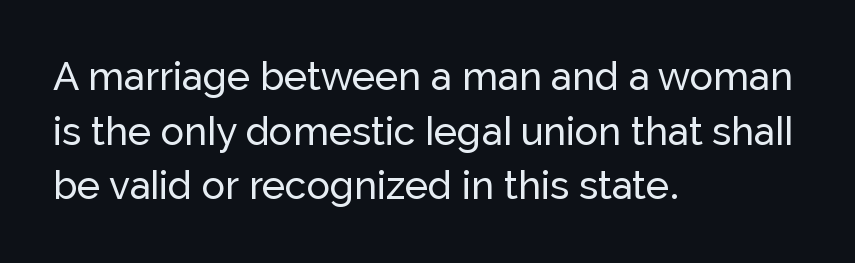
Q: Is the text italic (slanted)? A: No, it is upright.
Q: Is the typeface a serif or a sans-serif typeface? A: Sans-serif.
Q: Is the text underlined? A: No.
Q: How is the paragraph aligned? A: Left-aligned.
Q: Is the spacing between letters normal or unusually wide? A: Normal.
Q: Is the spacing between lines tight, normal or loose? A: Normal.
Q: Width (condensed, normal, or wide)? A: Normal.
Q: Stroke contrast? A: Low.
Q: x-height? A: Medium.
Q: Monospaced? A: No.
